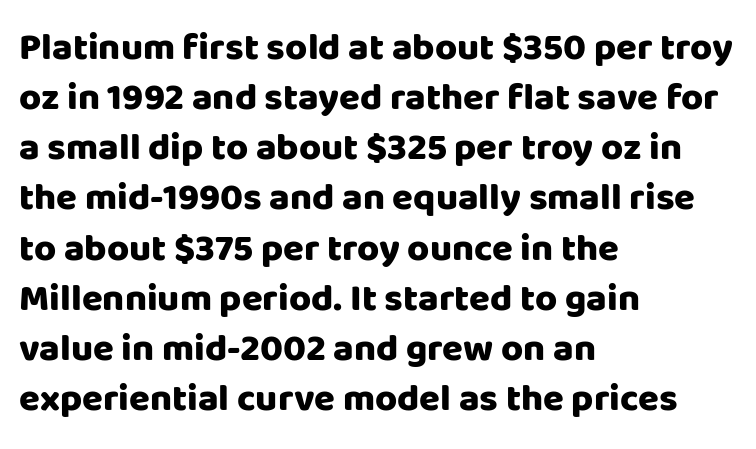
The image shows 38 px heavy sans-serif type, upright; set left-aligned, normal line spacing (1.32x), normal letter spacing, not underlined; low stroke contrast and a large x-height.
